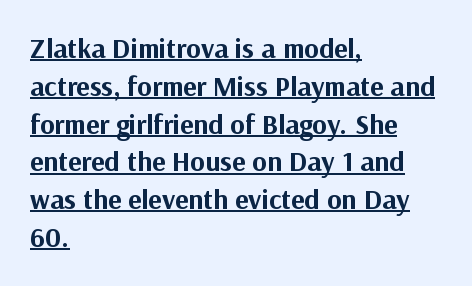
Q: Is the text bold? A: Yes.
Q: Is the text italic (slanted)? A: No, it is upright.
Q: Is the typeface a serif or a sans-serif typeface? A: Sans-serif.
Q: Is the text underlined? A: Yes.
Q: How is the paragraph aligned? A: Left-aligned.
Q: Is the spacing between letters normal or unusually wide? A: Normal.
Q: Is the spacing between lines tight, normal or loose? A: Normal.
Q: Width (condensed, normal, or wide)? A: Normal.
Q: Stroke contrast? A: Medium.
Q: x-height? A: Medium.
Q: Monospaced? A: No.
